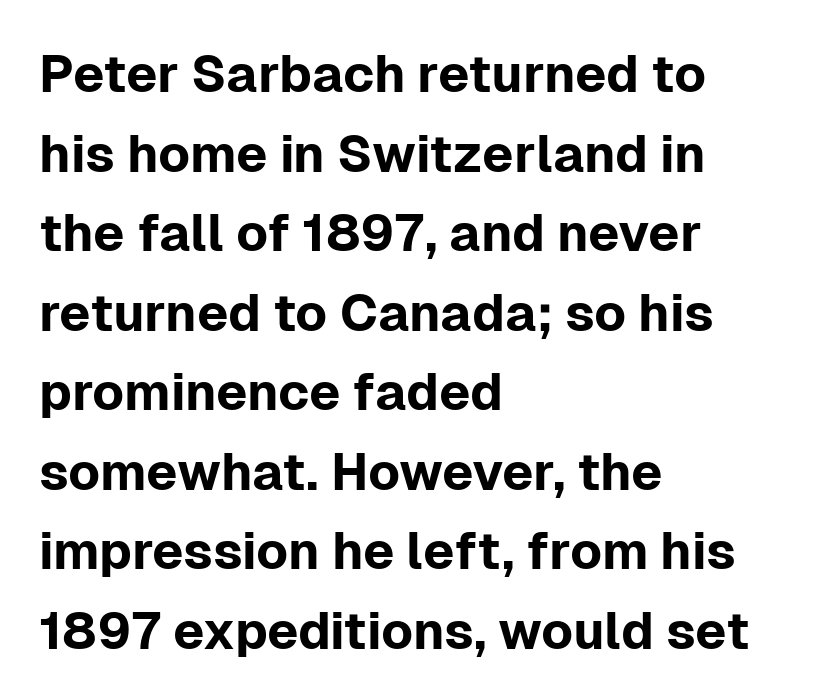
{"serif": "no", "italic": "no", "width": "normal", "stroke_contrast": "low", "x_height": "medium", "monospaced": "no", "underline": "no", "align": "left", "line_spacing": "normal", "line_spacing_ratio": 1.53, "letter_spacing": "normal", "letter_spacing_em": 0.0, "glyph_px": 52}
